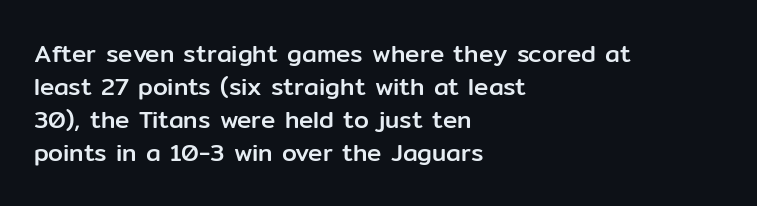
{"italic": "no", "underline": "no", "align": "left", "line_spacing": "normal", "line_spacing_ratio": 1.37, "letter_spacing": "normal", "letter_spacing_em": 0.0, "glyph_px": 24}
